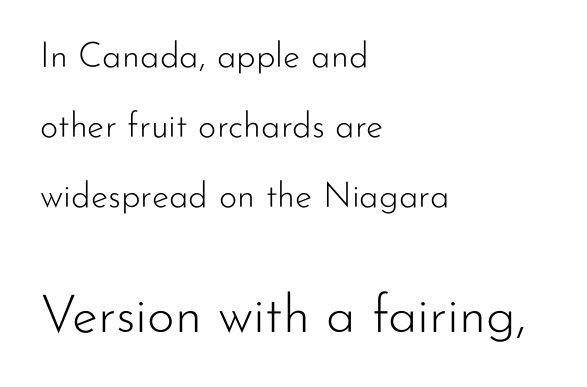
Here the designer chose a conventional face with non-uniform glyph widths. Nope, not italic — everything's standing straight. The font family rendered here belongs to the sans-serif group. Airy leading.
